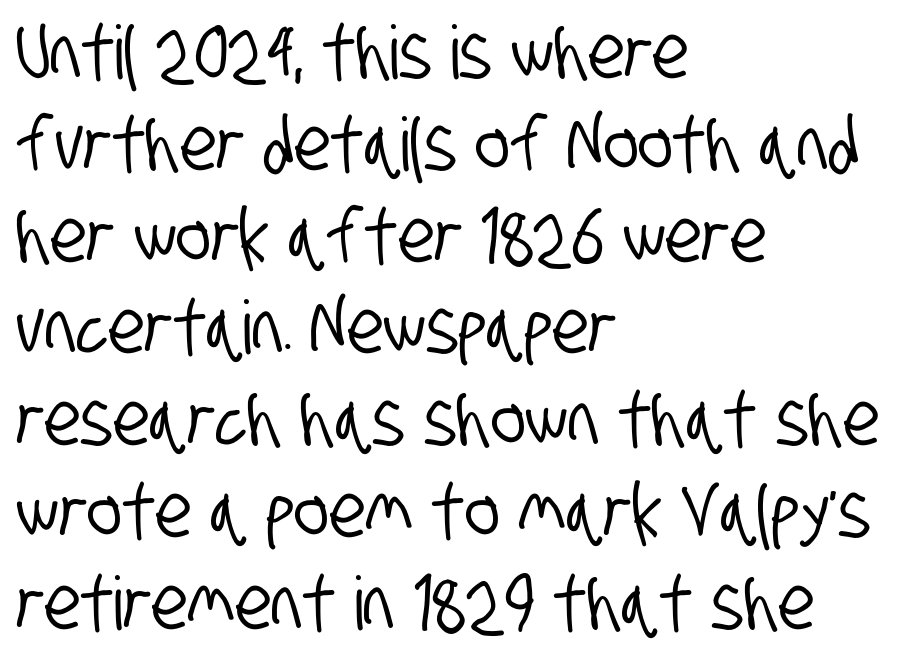
Q: Is the typeface a serif or a sans-serif typeface? A: Sans-serif.
Q: Is the text underlined? A: No.
Q: How is the paragraph aligned? A: Left-aligned.
Q: Is the spacing between letters normal or unusually wide? A: Normal.
Q: Width (condensed, normal, or wide)? A: Condensed.
Q: Stroke contrast? A: Low.
Q: x-height? A: Large.
Q: Monospaced? A: No.
